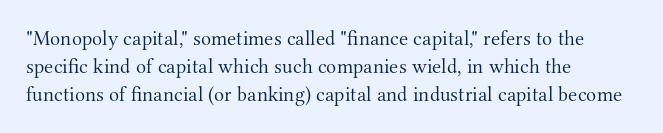
{"italic": "no", "bold": "no", "underline": "no", "align": "left", "line_spacing": "normal", "line_spacing_ratio": 1.33, "letter_spacing": "normal", "letter_spacing_em": 0.0, "glyph_px": 21}
